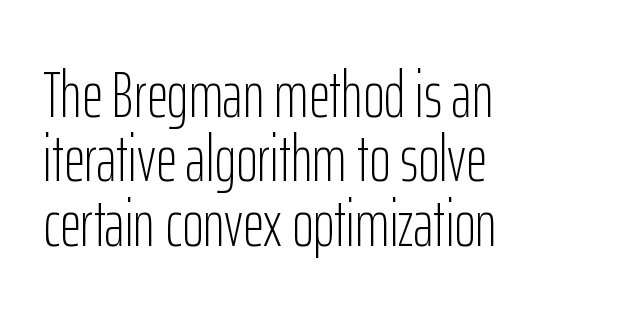
The letters look calm and open, with moderate or lighter stems. You could barely slide anything between these rows. Upright lettering throughout. Spacing verdict: proportional, widths tailored to each character. Decoration check: the copy has no underline.
